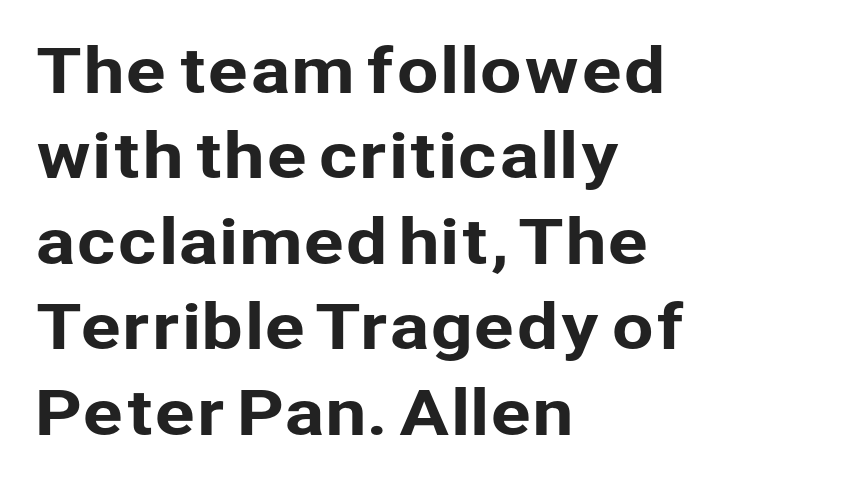
Q: Is the text italic (slanted)? A: No, it is upright.
Q: Is the typeface a serif or a sans-serif typeface? A: Sans-serif.
Q: Is the text underlined? A: No.
Q: How is the paragraph aligned? A: Left-aligned.
Q: Is the spacing between letters normal or unusually wide? A: Normal.
Q: Is the spacing between lines tight, normal or loose? A: Normal.
Q: Width (condensed, normal, or wide)? A: Normal.
Q: Stroke contrast? A: Low.
Q: x-height? A: Medium.
Q: Monospaced? A: No.
